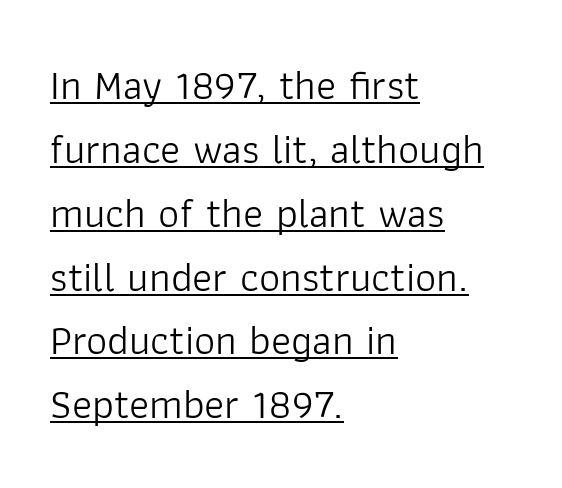
The image shows 42 px light sans-serif type, upright; set left-aligned, normal line spacing (1.52x), normal letter spacing, underlined; low stroke contrast and a medium x-height.
